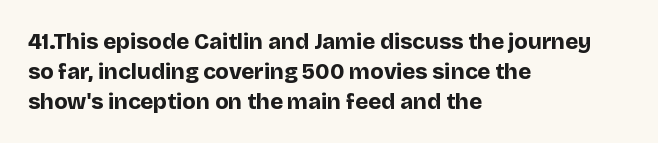
Italic: no, the glyphs are upright roman. Standard letterfit; no display-style spreading of the glyphs. Glance below the letters and you will spot only blank space. Its strokes are broad and dark, the hallmark of bold type.
